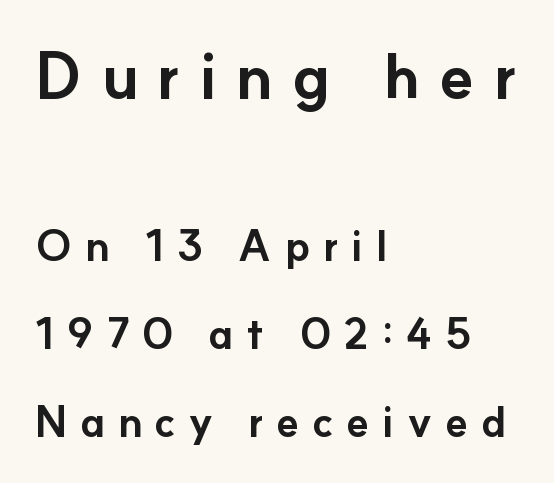
Think of a printed novel: that variable character pitch is what you see here. The zone under the glyphs is completely vacant. Widely set lines give the paragraph a tall, airy silhouette. Size contrast runs from large at the top to small at the bottom. Loose tracking; the words dissolve into strings of separated letters. Check where the strokes stop: nothing finishes them off — pure sans.
